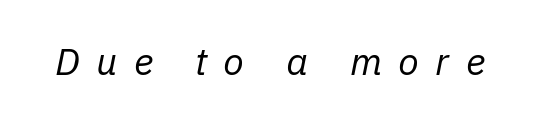
Letter spacing: wide. Just letters on the line, the space beneath them empty. Here the designer chose a conventional face with non-uniform glyph widths. No extra ink here — the face is not bold. If you drew a line through each stem, it would be angled.
